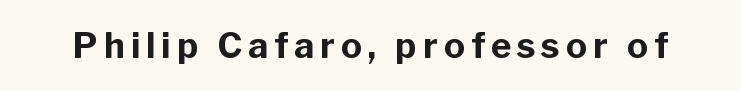
Unlike a traditional serif, this face leaves its strokes unadorned. This sample uses an upright cut, with every glyph sitting square on the baseline. A bare baseline throughout the passage. Do the characters align in a grid? No, the font is proportional. Bold? Absolutely — the strokes are thick and heavy.
